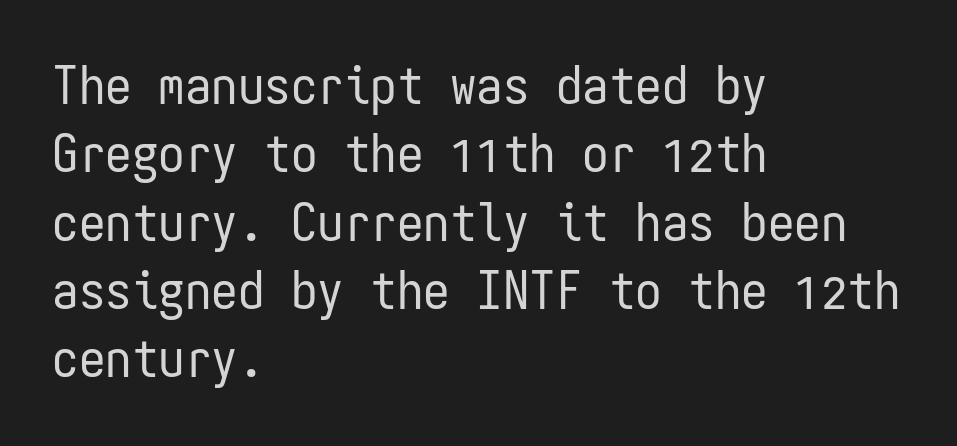
The letterforms sit at book weight or below. Look at the bottom of the vertical strokes: they stop flat, with no serifs. Characters follow at the spacing the type designer built in. This sample is left-justified, so line endings fall wherever the words run out. No word sits above an underline. You could count columns in this text — the font is strictly monospaced.
